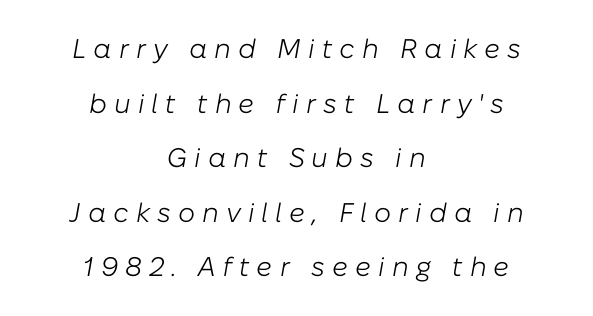
{"italic": "yes", "lean": "right", "slant_degrees": 10, "bold": "no", "underline": "no", "align": "center", "line_spacing": "loose", "line_spacing_ratio": 2.02, "letter_spacing": "wide", "letter_spacing_em": 0.26, "glyph_px": 27}
